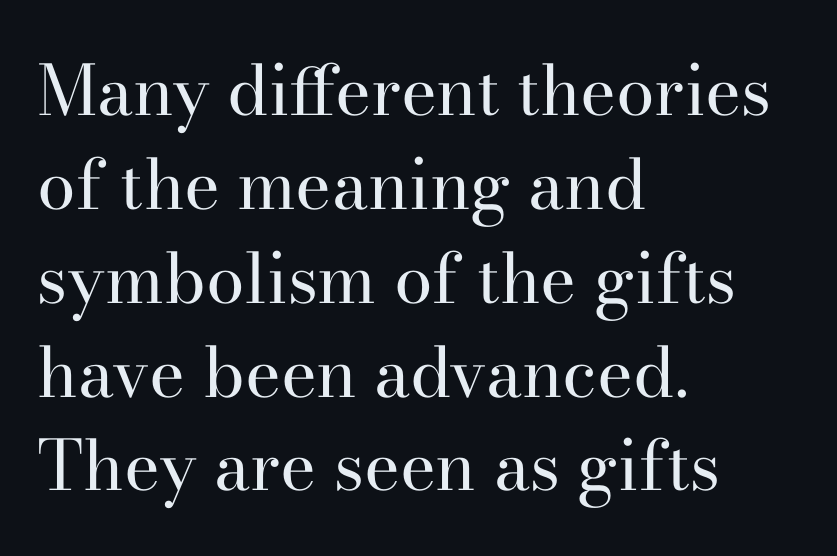
Q: Is the text bold? A: No.
Q: Is the text italic (slanted)? A: No, it is upright.
Q: Is the typeface a serif or a sans-serif typeface? A: Serif.
Q: Is the text underlined? A: No.
Q: How is the paragraph aligned? A: Left-aligned.
Q: Is the spacing between letters normal or unusually wide? A: Normal.
Q: Is the spacing between lines tight, normal or loose? A: Normal.
Q: Width (condensed, normal, or wide)? A: Normal.
Q: Stroke contrast? A: High.
Q: x-height? A: Small.
Q: Monospaced? A: No.
